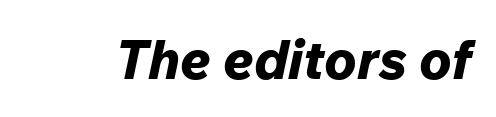
{"italic": "yes", "lean": "right", "slant_degrees": 12, "bold": "yes", "weight": "bold", "width": "normal", "stroke_contrast": "low", "x_height": "medium", "monospaced": "no", "underline": "no", "letter_spacing": "normal", "letter_spacing_em": 0.0, "glyph_px": 54}
